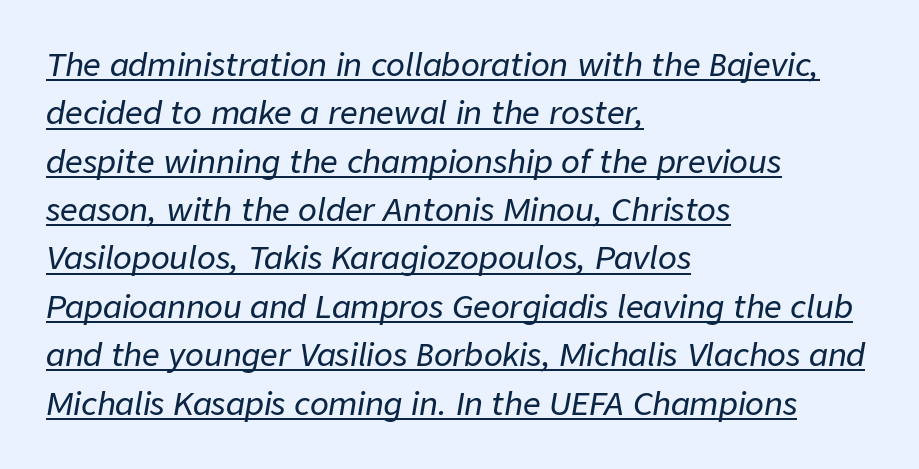
The image shows 31 px text type, italic (leaning right); set left-aligned, normal line spacing (1.56x), normal letter spacing, underlined; low stroke contrast and a medium x-height.
